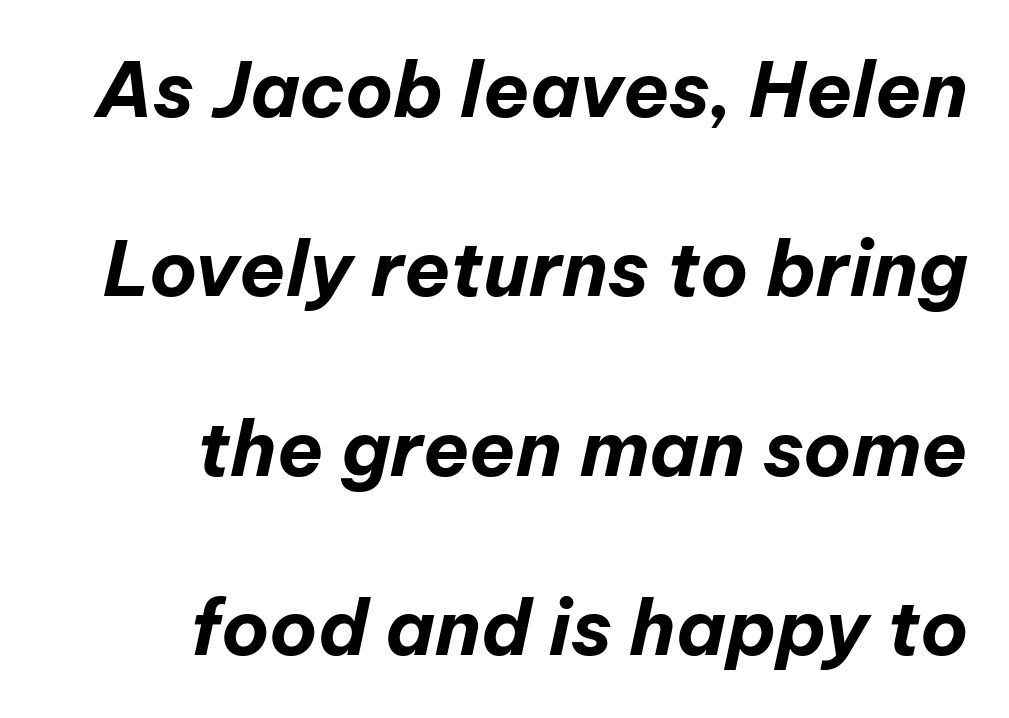
The image shows 76 px bold type, italic (leaning right); set right-aligned, loose line spacing (2.36x), normal letter spacing, not underlined; low stroke contrast and a medium x-height.
